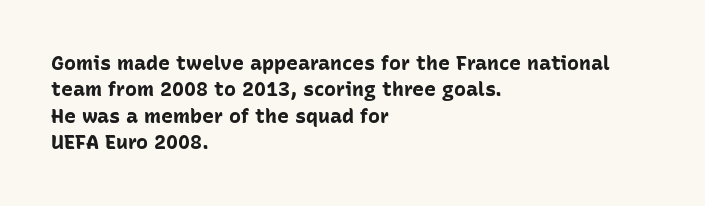
Q: Is the text bold? A: Yes.
Q: Is the text italic (slanted)? A: No, it is upright.
Q: Is the text underlined? A: No.
Q: How is the paragraph aligned? A: Left-aligned.
Q: Is the spacing between letters normal or unusually wide? A: Normal.
Q: Is the spacing between lines tight, normal or loose? A: Normal.
